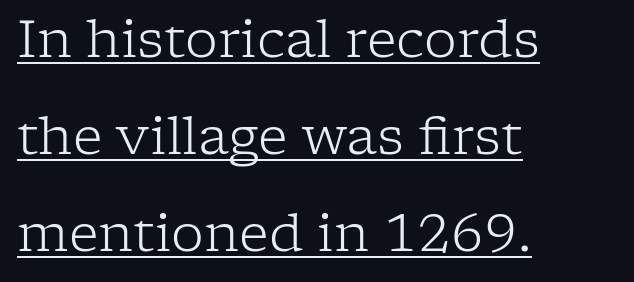
Q: Is the text bold? A: No.
Q: Is the text italic (slanted)? A: No, it is upright.
Q: Is the typeface a serif or a sans-serif typeface? A: Serif.
Q: Is the text underlined? A: Yes.
Q: How is the paragraph aligned? A: Left-aligned.
Q: Is the spacing between letters normal or unusually wide? A: Normal.
Q: Width (condensed, normal, or wide)? A: Normal.
Q: Stroke contrast? A: Low.
Q: x-height? A: Medium.
Q: Monospaced? A: No.
